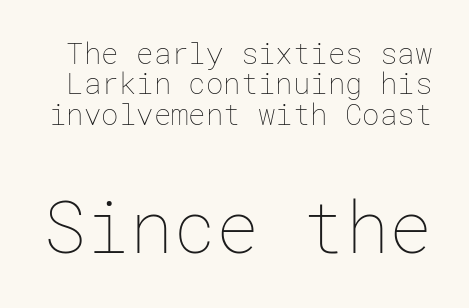
Which of the two is more prominent by size? The second, at the bottom. The weight would be labelled regular, book, light, or lighter still. The passage shown is not underscored anywhere. If you measured baseline to baseline, you'd find a short distance.
